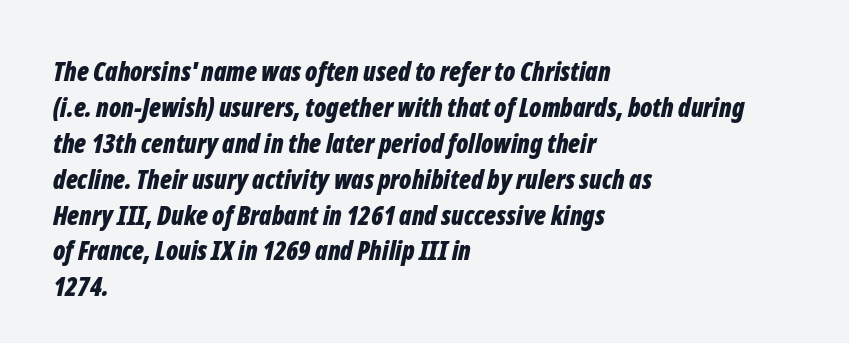
Q: Is the text bold? A: Yes.
Q: Is the text italic (slanted)? A: Yes, it leans right by about 12 degrees.
Q: Is the text underlined? A: No.
Q: How is the paragraph aligned? A: Left-aligned.
Q: Is the spacing between letters normal or unusually wide? A: Normal.
Q: Is the spacing between lines tight, normal or loose? A: Normal.
